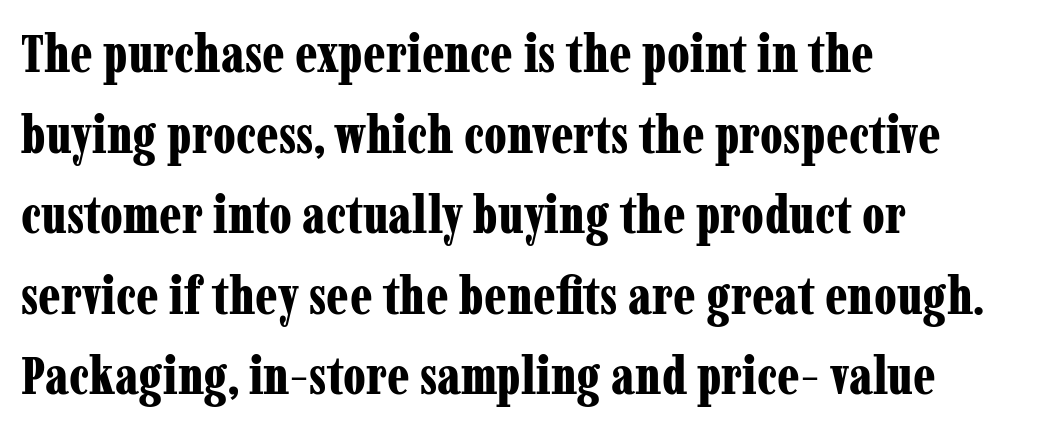
{"serif": "yes", "italic": "no", "bold": "yes", "weight": "bold", "width": "condensed", "stroke_contrast": "low", "x_height": "medium", "monospaced": "no", "underline": "no", "align": "left", "line_spacing": "normal", "line_spacing_ratio": 1.52, "letter_spacing": "normal", "letter_spacing_em": 0.0, "glyph_px": 53}
